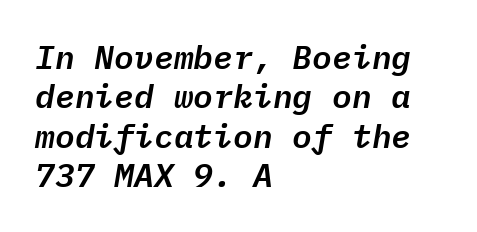
The image shows 33 px text type, italic (leaning right), monospaced; set left-aligned, line spacing 1.19x, normal letter spacing, not underlined; low stroke contrast and a medium x-height.
